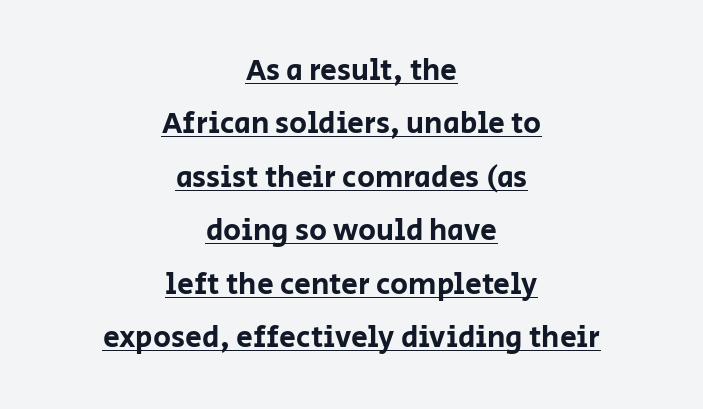
The rag falls on both sides of this text block equally. If you drew a line through each stem, it would be perfectly vertical. The tracking reads as untouched default to a designer's eye. This sample uses a sans-serif face.
